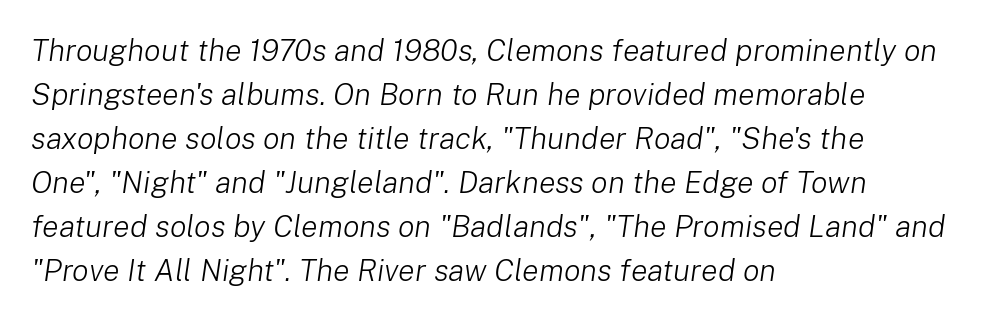
Q: Is the text bold? A: No.
Q: Is the text italic (slanted)? A: Yes, it leans right by about 8 degrees.
Q: Is the text underlined? A: No.
Q: How is the paragraph aligned? A: Left-aligned.
Q: Is the spacing between letters normal or unusually wide? A: Normal.
Q: Is the spacing between lines tight, normal or loose? A: Normal.
Q: Width (condensed, normal, or wide)? A: Normal.
Q: Stroke contrast? A: Low.
Q: x-height? A: Medium.
Q: Monospaced? A: No.
